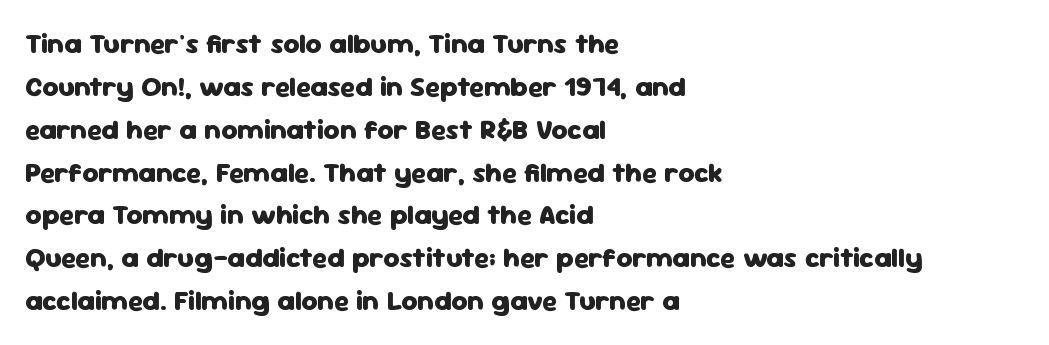
Q: Is the text bold? A: Yes.
Q: Is the text italic (slanted)? A: No, it is upright.
Q: Is the typeface a serif or a sans-serif typeface? A: Sans-serif.
Q: Is the text underlined? A: No.
Q: How is the paragraph aligned? A: Left-aligned.
Q: Is the spacing between letters normal or unusually wide? A: Normal.
Q: Is the spacing between lines tight, normal or loose? A: Normal.
Q: Width (condensed, normal, or wide)? A: Normal.
Q: Stroke contrast? A: Low.
Q: x-height? A: Medium.
Q: Monospaced? A: No.
